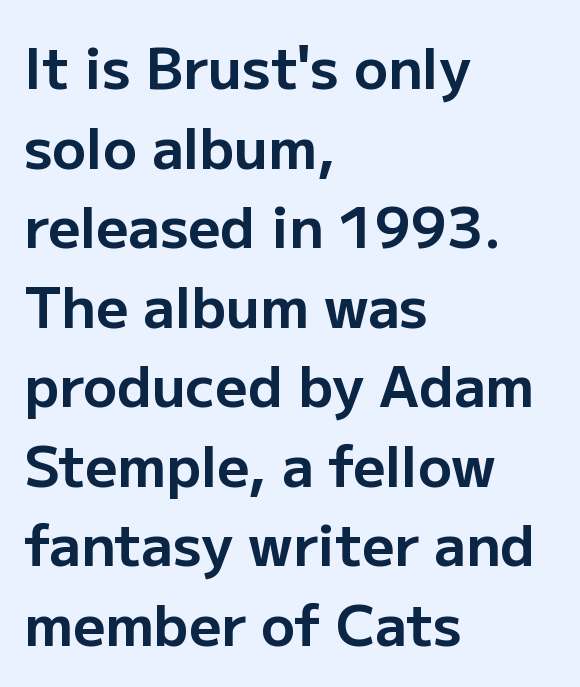
{"serif": "no", "italic": "no", "bold": "yes", "weight": "bold", "width": "normal", "stroke_contrast": "low", "x_height": "medium", "monospaced": "no", "underline": "no", "align": "left", "line_spacing": "normal", "line_spacing_ratio": 1.42, "letter_spacing": "normal", "letter_spacing_em": 0.0, "glyph_px": 56}
